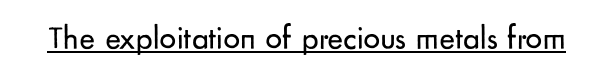
The face used here is rendered with its standard letterfit. On a weight scale, this lands at 450 or below. Proportional: the letters do not fall into vertical columns. Is there any slant? The stems are plumb. Is there an underline? Yes — a line sits under the letters. Letterform terminals end flat and unadorned throughout the passage.
